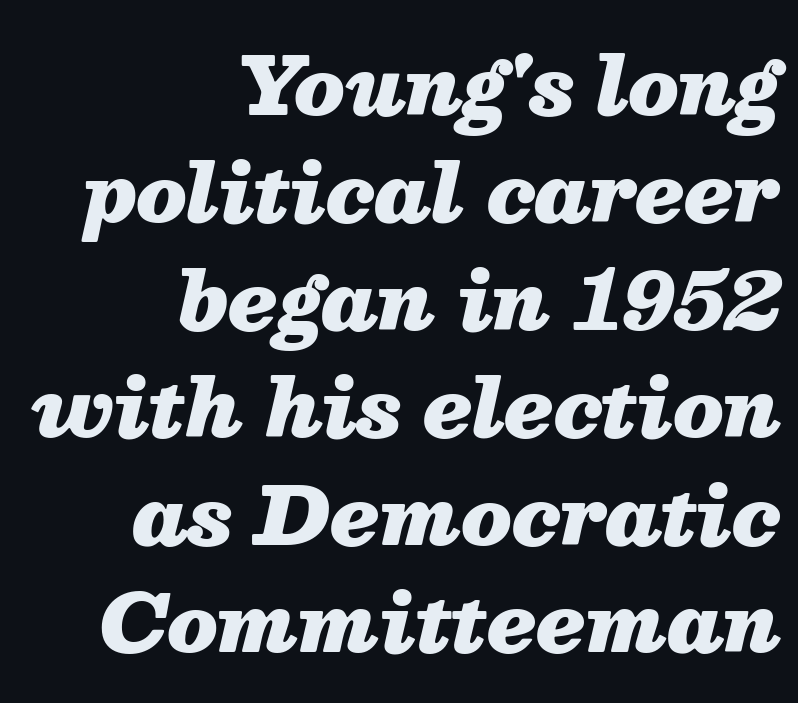
Check under the words: just untouched page. Heavy-handed strokes throughout: this text is bold. Regular leading. The letterforms sit shoulder to shoulder at normal distance.
